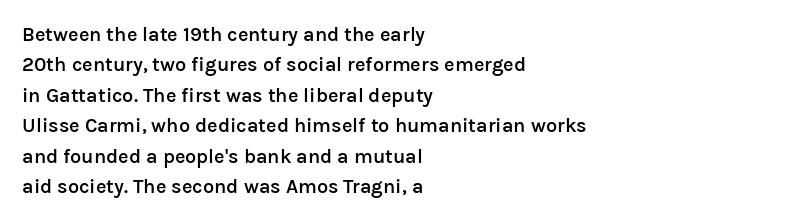
The image shows 20 px text type, upright; set left-aligned, normal line spacing (1.52x), normal letter spacing, not underlined.
